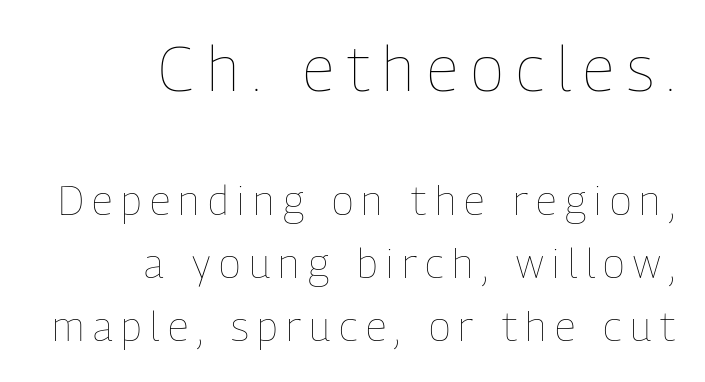
Q: Is the text bold? A: No.
Q: Is the text italic (slanted)? A: No, it is upright.
Q: Is the text underlined? A: No.
Q: How is the paragraph aligned? A: Right-aligned.
Q: Is the spacing between letters normal or unusually wide? A: Unusually wide.
Q: Is the spacing between lines tight, normal or loose? A: Normal.
Q: Which block of text is set in a larger size, the first (top) or the second (bottom)? A: The first (top) one.
Q: Width (condensed, normal, or wide)? A: Condensed.
Q: Stroke contrast? A: Low.
Q: x-height? A: Medium.
Q: Monospaced? A: No.
